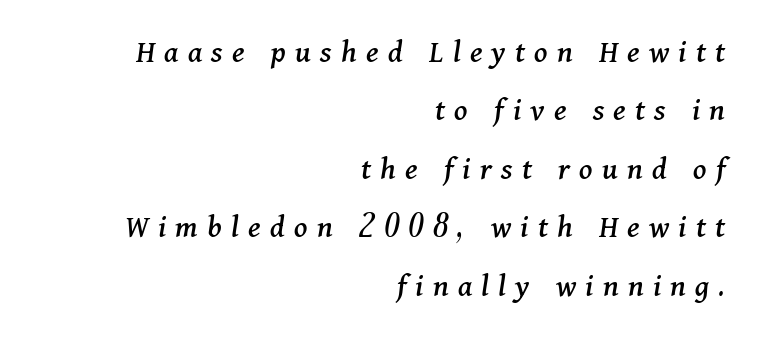
The image shows 33 px serif type, italic (leaning right); set right-aligned, line spacing 1.77x, unusually wide letter spacing (+0.28 em), not underlined; medium stroke contrast and a medium x-height.
